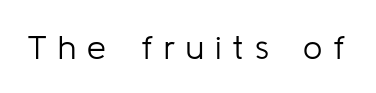
The image shows 34 px light sans-serif type, upright; set unusually wide letter spacing (+0.32 em), not underlined; low stroke contrast and a medium x-height.
